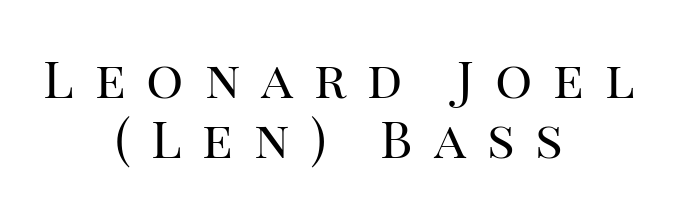
Q: Is the text bold? A: No.
Q: Is the text italic (slanted)? A: No, it is upright.
Q: Is the typeface a serif or a sans-serif typeface? A: Serif.
Q: Is the text underlined? A: No.
Q: How is the paragraph aligned? A: Centered.
Q: Is the spacing between letters normal or unusually wide? A: Unusually wide.
Q: Is the spacing between lines tight, normal or loose? A: Tight.
Q: Width (condensed, normal, or wide)? A: Normal.
Q: Stroke contrast? A: High.
Q: x-height? A: Large.
Q: Monospaced? A: No.
